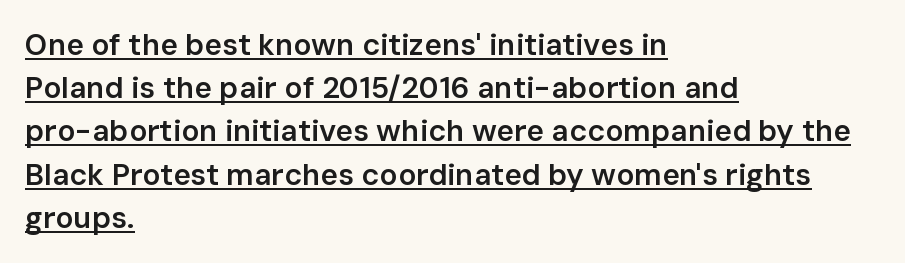
The image shows 30 px semibold sans-serif type, upright; set left-aligned, normal line spacing (1.44x), normal letter spacing, underlined; low stroke contrast and a medium x-height.
